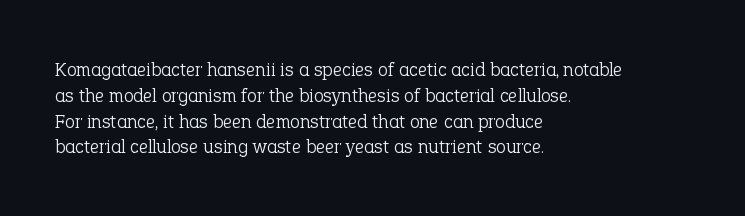
The image shows 20 px text type, upright; set left-aligned, normal line spacing (1.29x), normal letter spacing, not underlined.
